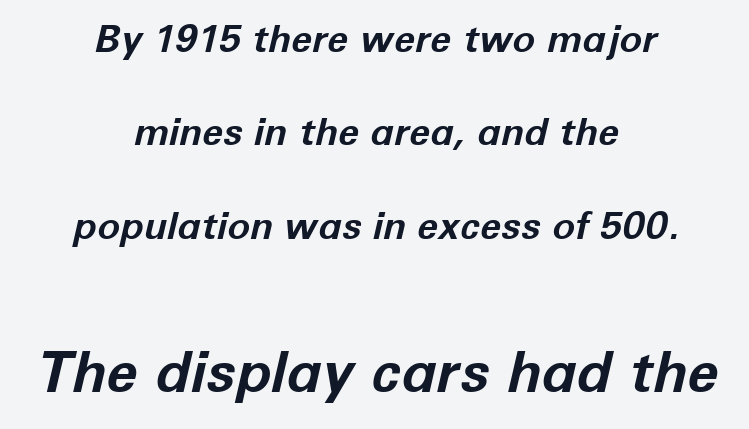
This is heavy type, rendered in bold. Spacing verdict: proportional, widths tailored to each character. The rendering positions every line midway between the sides. A great deal of white space separates one row of letters from the next.
